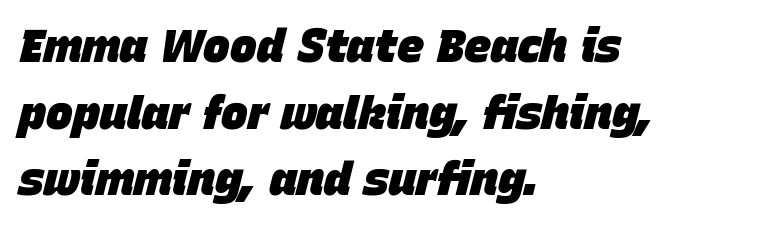
{"italic": "yes", "lean": "right", "slant_degrees": 15, "bold": "yes", "weight": "heavy", "width": "normal", "stroke_contrast": "low", "x_height": "large", "monospaced": "no", "underline": "no", "align": "left", "line_spacing": "normal", "line_spacing_ratio": 1.48, "letter_spacing": "normal", "letter_spacing_em": 0.0, "glyph_px": 45}
